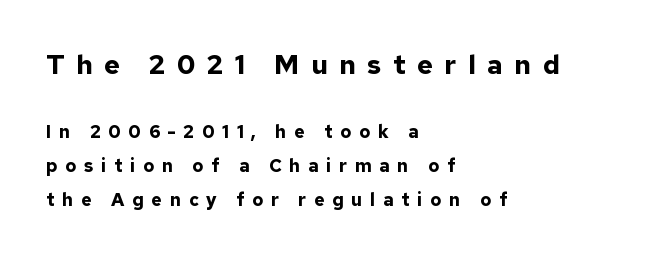
Q: Is the text bold? A: Yes.
Q: Is the text italic (slanted)? A: No, it is upright.
Q: Is the text underlined? A: No.
Q: How is the paragraph aligned? A: Left-aligned.
Q: Is the spacing between letters normal or unusually wide? A: Unusually wide.
Q: Is the spacing between lines tight, normal or loose? A: Loose.
Q: Which block of text is set in a larger size, the first (top) or the second (bottom)? A: The first (top) one.
